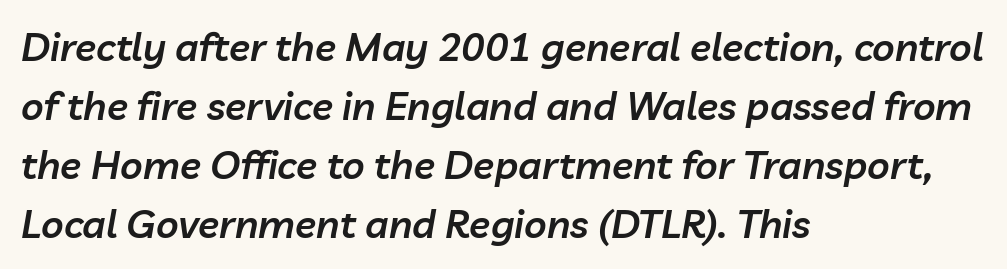
The image shows 39 px semibold type, italic (leaning right); set left-aligned, normal line spacing (1.51x), normal letter spacing, not underlined; low stroke contrast and a medium x-height.
